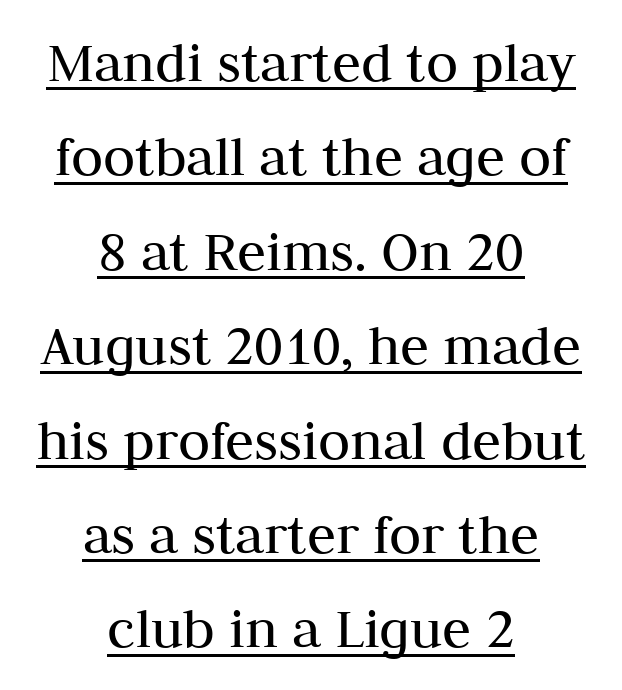
Leftover space on each line is divided equally before and after the words. Counters stay open thanks to moderate or lighter strokes. This sample uses an upright cut, with every glyph sitting square on the baseline. Underline: present. A typesetter would call this zero additional tracking.
